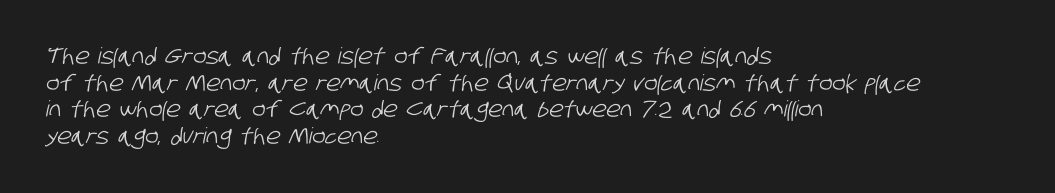
{"underline": "no", "align": "left", "line_spacing_ratio": 1.21, "letter_spacing": "normal", "letter_spacing_em": 0.0, "glyph_px": 22}
